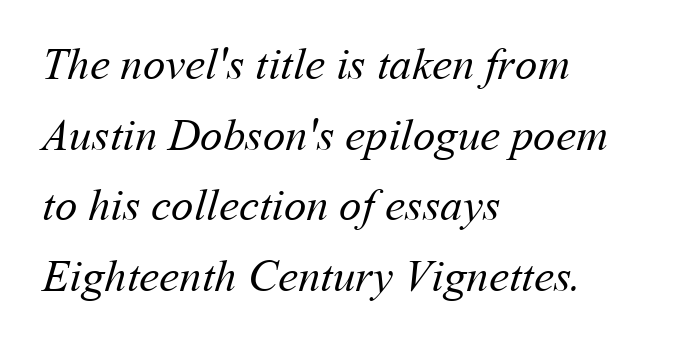
Vertical spacing — default. Horizontally, the lines are justified to the leading edge only. Underline: absent. Think of a printed novel: that variable character pitch is what you see here.
